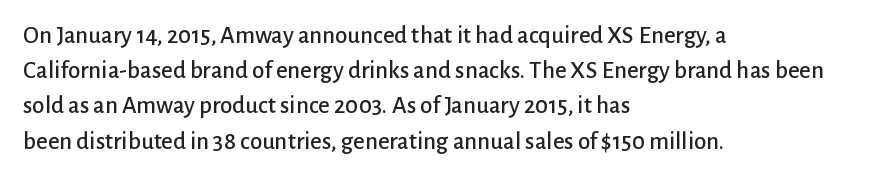
Q: Is the text italic (slanted)? A: No, it is upright.
Q: Is the text underlined? A: No.
Q: How is the paragraph aligned? A: Left-aligned.
Q: Is the spacing between letters normal or unusually wide? A: Normal.
Q: Is the spacing between lines tight, normal or loose? A: Normal.
